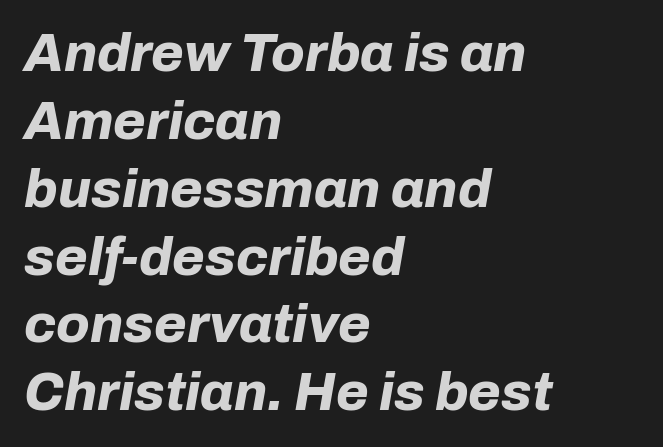
Normally led — the rows are evenly, conventionally spaced. The passage shown leans; its letterforms are oblique. Is this a fixed-width face? No — the glyphs have proportional, varying widths. Is the block centered? No — it sits flush against the left margin. Does the weight exceed regular? Yes, all the way to bold.
